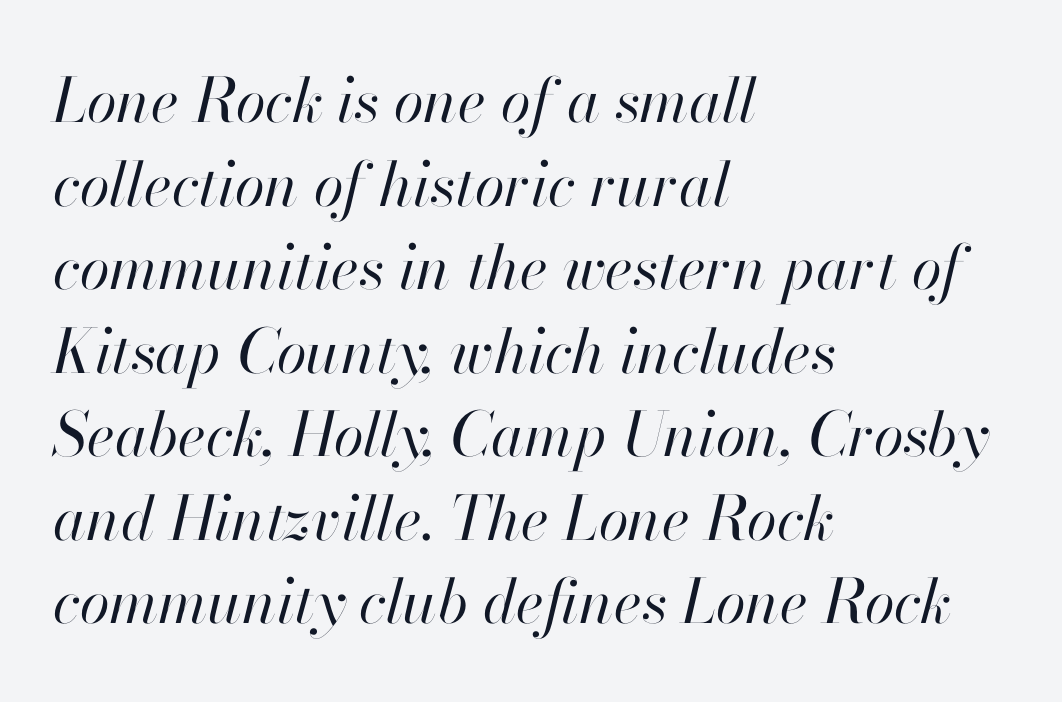
Rule under the text: the space is simply empty. The face looks like a standard text weight, possibly lighter. The letterforms sit shoulder to shoulder at normal distance. Note the varied advance widths — an 'i' is clearly narrower than an 'm'. If you drew a ruler down the left edge, every line would touch it.
